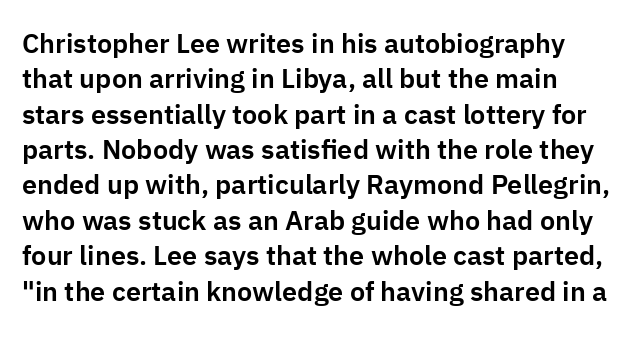
Interline gaps are of average width in this sample. The axis of the letterforms is exactly vertical. Casual observation: everything's shoved over to the left. These lines keep a tight, regular rhythm from letter to letter. Unmarked baselines from the first word to the last.
